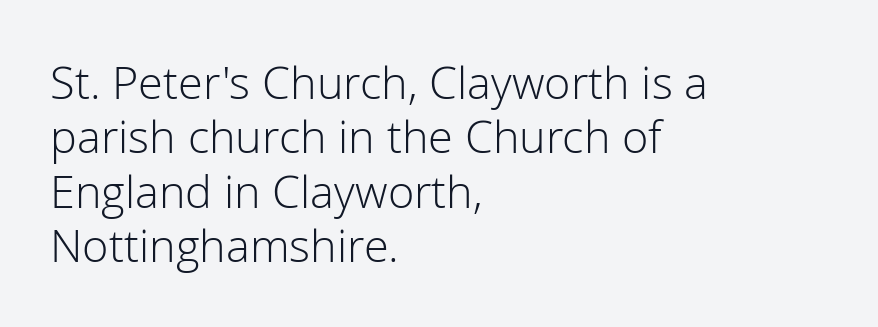
Q: Is the text bold? A: No.
Q: Is the text italic (slanted)? A: No, it is upright.
Q: Is the typeface a serif or a sans-serif typeface? A: Sans-serif.
Q: Is the text underlined? A: No.
Q: How is the paragraph aligned? A: Left-aligned.
Q: Is the spacing between letters normal or unusually wide? A: Normal.
Q: Width (condensed, normal, or wide)? A: Normal.
Q: Stroke contrast? A: Low.
Q: x-height? A: Medium.
Q: Monospaced? A: No.
